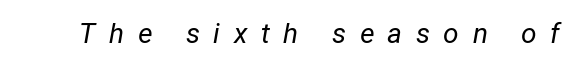
Observe the lean: these are italic letterforms. A quiet, ordinary-to-light weight characterises the typeface. No word sits above an underline. Proportional: the letters do not fall into vertical columns. Characters follow at a spacing far wider than the type designer built in.
